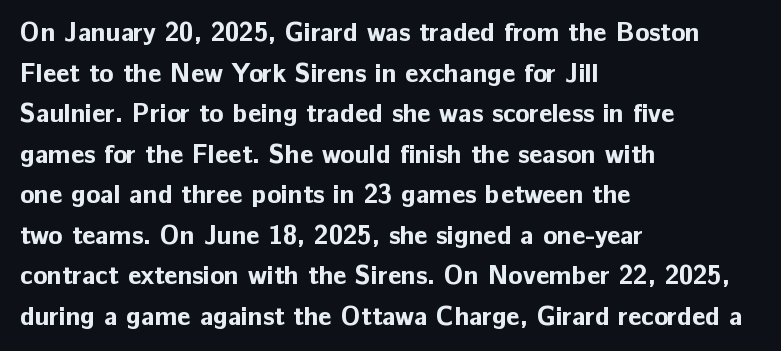
The image shows 26 px bold type, upright; set left-aligned, normal line spacing (1.56x), normal letter spacing, not underlined.
